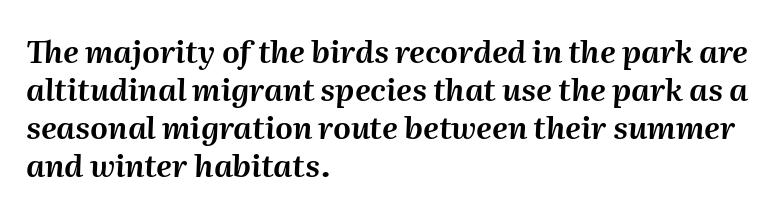
Q: Is the text italic (slanted)? A: Yes, it leans right by about 2 degrees.
Q: Is the text underlined? A: No.
Q: How is the paragraph aligned? A: Left-aligned.
Q: Is the spacing between letters normal or unusually wide? A: Normal.
Q: Width (condensed, normal, or wide)? A: Normal.
Q: Stroke contrast? A: Medium.
Q: x-height? A: Medium.
Q: Monospaced? A: No.
